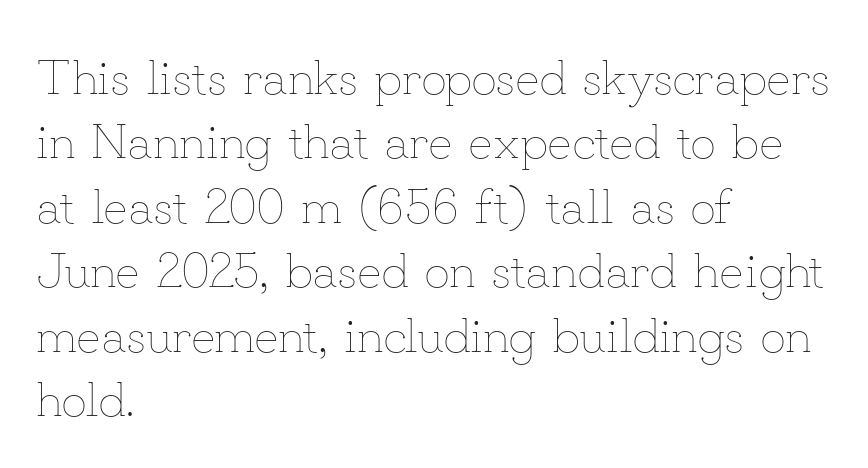
{"italic": "no", "bold": "no", "weight": "thin", "width": "normal", "stroke_contrast": "low", "x_height": "small", "monospaced": "no", "underline": "no", "align": "left", "line_spacing": "normal", "line_spacing_ratio": 1.29, "letter_spacing": "normal", "letter_spacing_em": 0.0, "glyph_px": 50}
